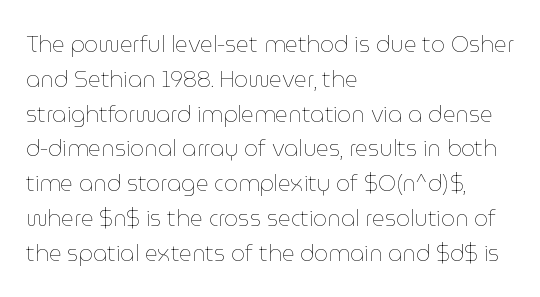
All the whitespace from short lines collects on the right. No extra tracking has been applied to these lines. Characters remain perfectly vertical along every line. The space beneath each line is pristine and unruled. Vertical stems look standard width or narrower in stroke.
